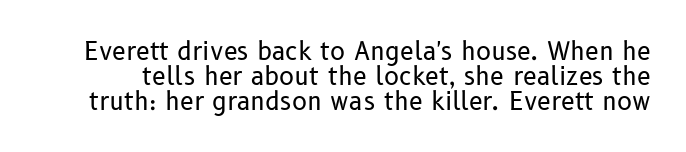
{"italic": "no", "bold": "no", "underline": "no", "line_spacing": "tight", "line_spacing_ratio": 1.0, "letter_spacing": "normal", "letter_spacing_em": 0.0, "glyph_px": 25}
